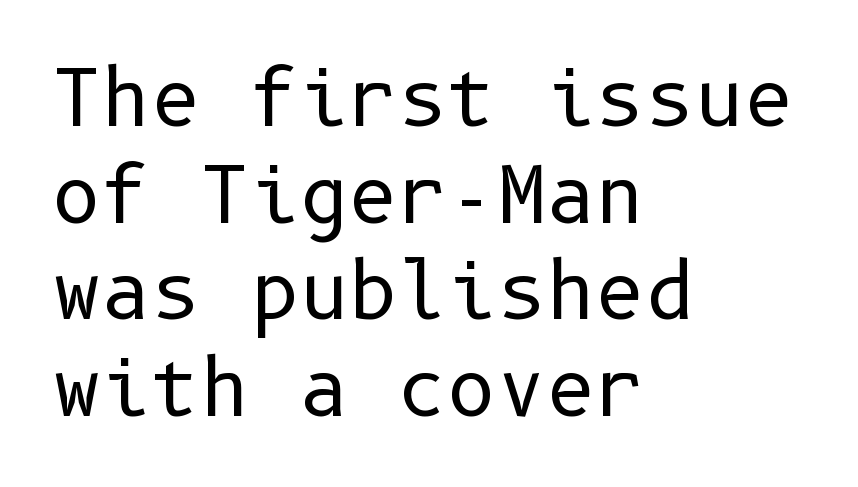
The image shows 76 px regular-weight sans-serif type, upright; set left-aligned, normal line spacing (1.27x), normal letter spacing, not underlined; low stroke contrast and a medium x-height.
